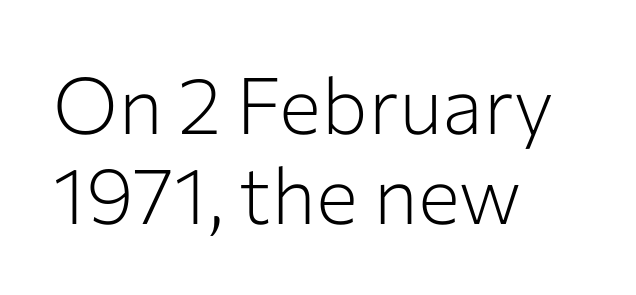
Letterform terminals end flat and unadorned throughout the passage. Check under the words: just untouched page. Visually the block forms a straight wall on the left and a jagged coastline on the right. Unbolded letterforms with no extra heft. A typesetter would call this zero additional tracking.
